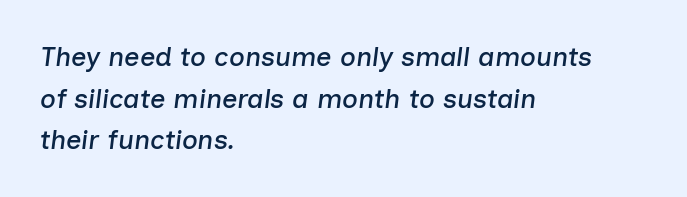
Successive baselines arrive at the customary interval. Is the block centered? No — it sits flush against the left margin. Would a proofreader flag this as italicized? Yes. Check the space under the baseline: it is left empty.
